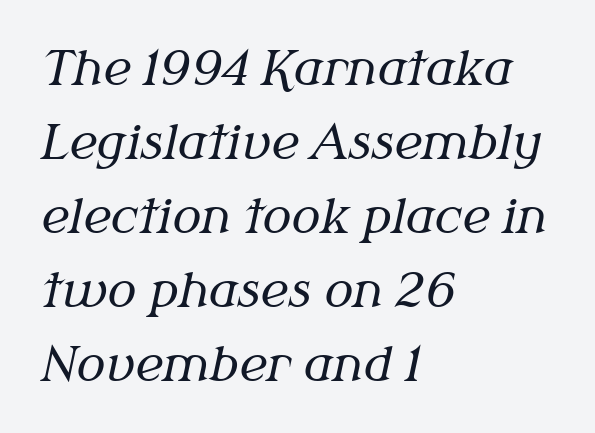
Q: Is the text bold? A: No.
Q: Is the text italic (slanted)? A: Yes, it leans right by about 12 degrees.
Q: Is the typeface a serif or a sans-serif typeface? A: Serif.
Q: Is the text underlined? A: No.
Q: How is the paragraph aligned? A: Left-aligned.
Q: Is the spacing between letters normal or unusually wide? A: Normal.
Q: Is the spacing between lines tight, normal or loose? A: Normal.
Q: Width (condensed, normal, or wide)? A: Normal.
Q: Stroke contrast? A: Medium.
Q: x-height? A: Medium.
Q: Monospaced? A: No.
